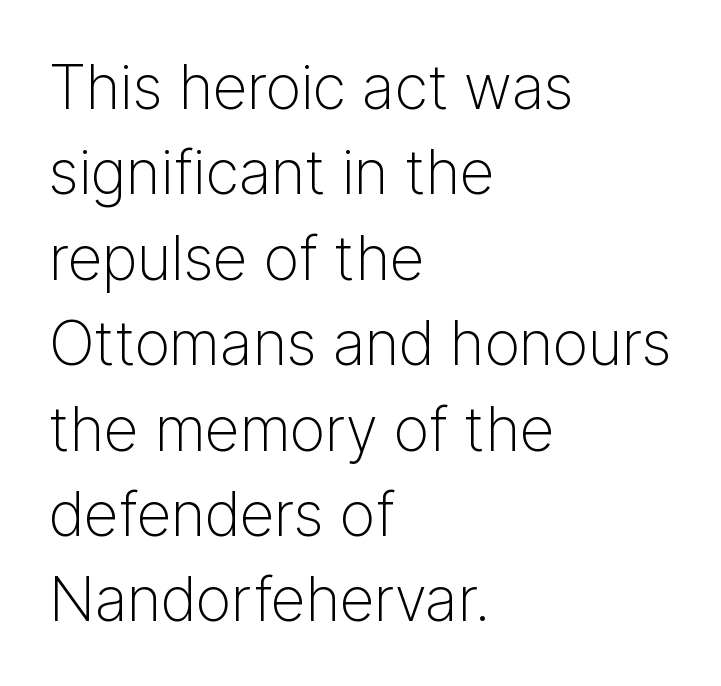
The image shows 61 px light sans-serif type, upright; set left-aligned, normal line spacing (1.4x), normal letter spacing, not underlined; low stroke contrast and a medium x-height.
